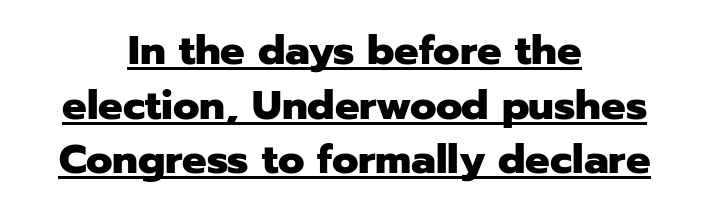
{"serif": "no", "italic": "no", "bold": "yes", "weight": "heavy", "width": "normal", "stroke_contrast": "low", "x_height": "medium", "monospaced": "no", "underline": "yes", "align": "center", "line_spacing": "normal", "line_spacing_ratio": 1.33, "letter_spacing": "normal", "letter_spacing_em": 0.0, "glyph_px": 41}
